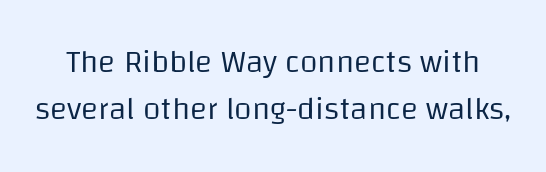
Q: Is the text bold? A: No.
Q: Is the text italic (slanted)? A: No, it is upright.
Q: Is the typeface a serif or a sans-serif typeface? A: Sans-serif.
Q: Is the text underlined? A: No.
Q: Is the spacing between letters normal or unusually wide? A: Normal.
Q: Is the spacing between lines tight, normal or loose? A: Normal.
Q: Width (condensed, normal, or wide)? A: Normal.
Q: Stroke contrast? A: Low.
Q: x-height? A: Large.
Q: Monospaced? A: No.
